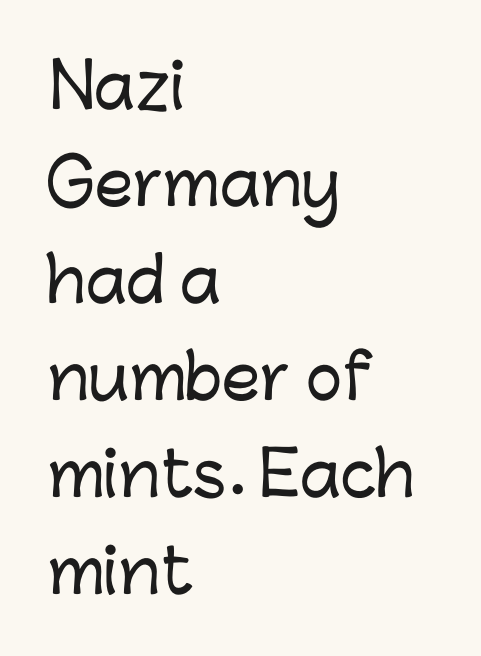
{"serif": "no", "italic": "no", "width": "normal", "stroke_contrast": "low", "x_height": "medium", "monospaced": "no", "underline": "no", "align": "left", "line_spacing": "normal", "line_spacing_ratio": 1.59, "letter_spacing": "normal", "letter_spacing_em": 0.0, "glyph_px": 61}
